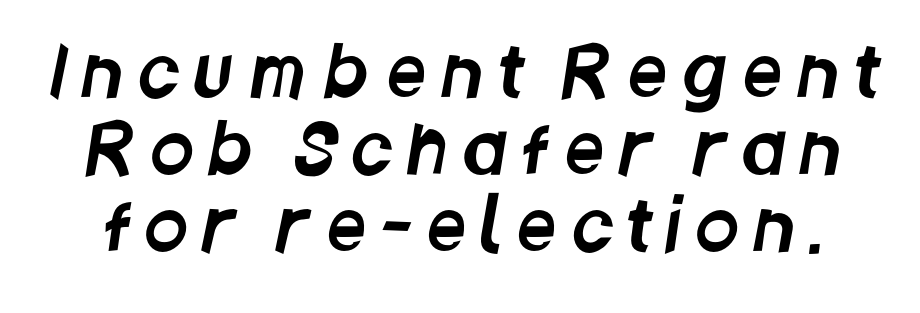
Q: Is the typeface a serif or a sans-serif typeface? A: Sans-serif.
Q: Is the text underlined? A: No.
Q: Is the spacing between letters normal or unusually wide? A: Unusually wide.
Q: Is the spacing between lines tight, normal or loose? A: Tight.
Q: Width (condensed, normal, or wide)? A: Condensed.
Q: Stroke contrast? A: Low.
Q: x-height? A: Large.
Q: Monospaced? A: No.
